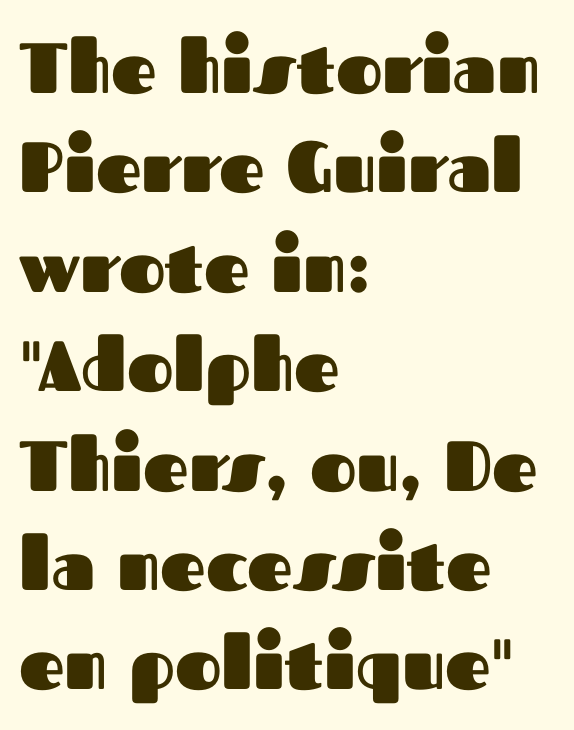
The image shows 71 px heavy sans-serif type, upright; set left-aligned, normal line spacing (1.4x), normal letter spacing, not underlined; medium stroke contrast and a medium x-height.
